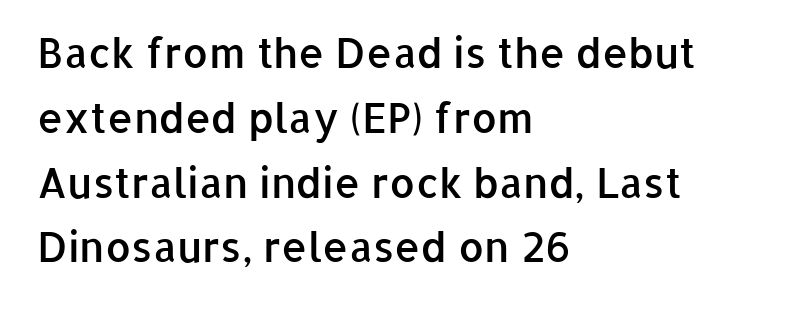
Q: Is the text bold? A: Semi-bold.
Q: Is the text italic (slanted)? A: No, it is upright.
Q: Is the typeface a serif or a sans-serif typeface? A: Sans-serif.
Q: Is the text underlined? A: No.
Q: How is the paragraph aligned? A: Left-aligned.
Q: Is the spacing between letters normal or unusually wide? A: Normal.
Q: Is the spacing between lines tight, normal or loose? A: Normal.
Q: Width (condensed, normal, or wide)? A: Normal.
Q: Stroke contrast? A: Low.
Q: x-height? A: Medium.
Q: Monospaced? A: No.
